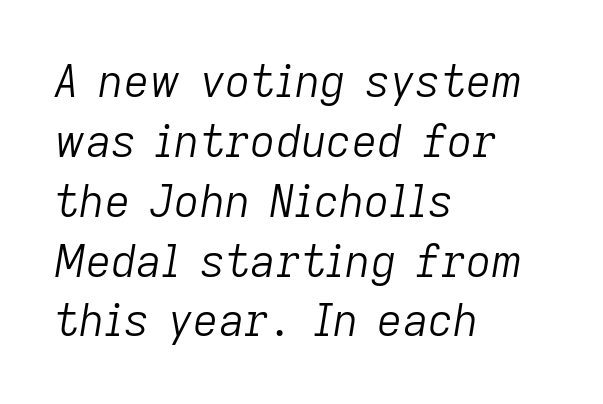
Baseline-to-baseline distance is the conventional proportion of letter height. Nothing heavy about these letters — not bold at all. A clean baseline with only descenders dipping below it. These lines are rendered in a variable-pitch font. Here the glyphs are tracked normally, forming tight word shapes.
